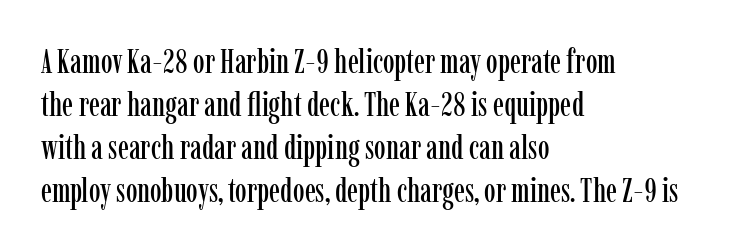
{"serif": "yes", "italic": "no", "width": "condensed", "stroke_contrast": "low", "x_height": "medium", "monospaced": "no", "underline": "no", "align": "left", "line_spacing": "normal", "line_spacing_ratio": 1.3, "letter_spacing": "normal", "letter_spacing_em": 0.0, "glyph_px": 33}
